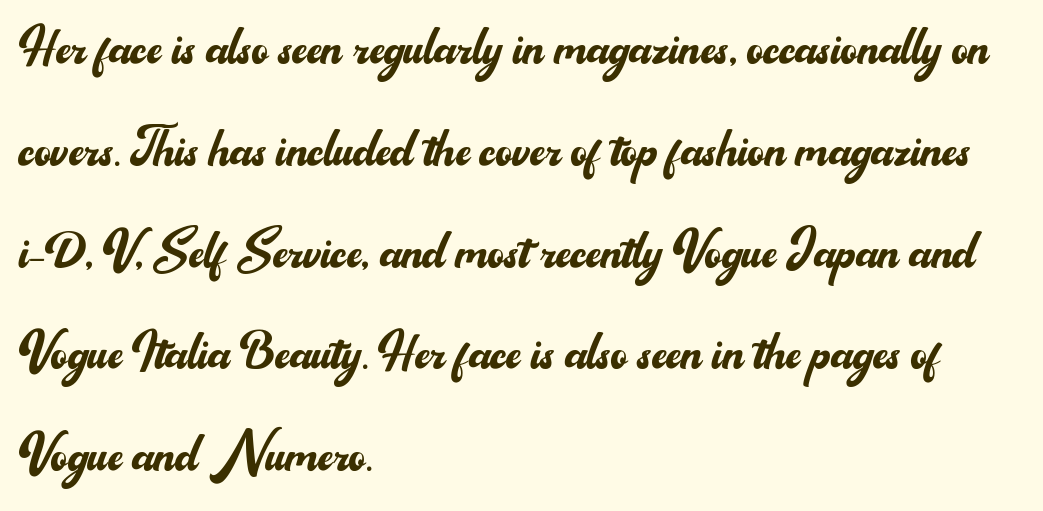
The image shows 64 px regular-weight sans-serif type; set left-aligned, normal line spacing (1.59x), normal letter spacing, not underlined; medium stroke contrast and a small x-height.
